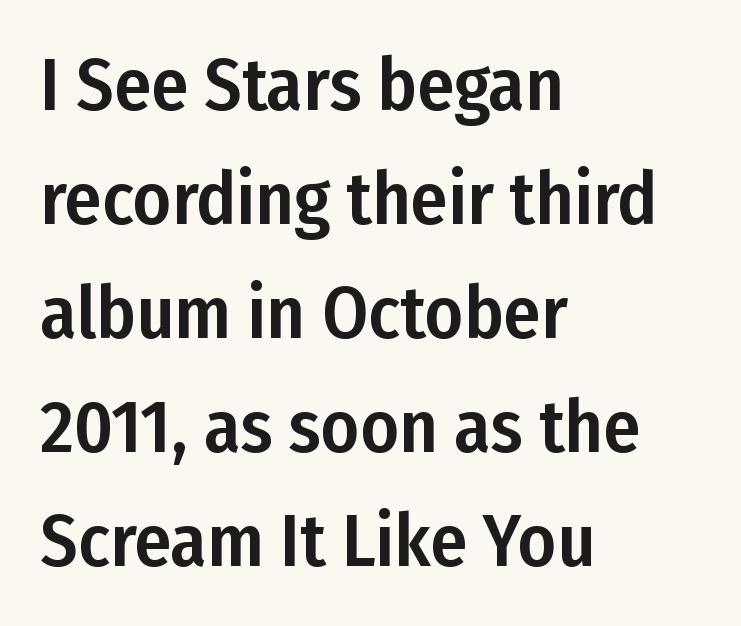
{"serif": "no", "italic": "no", "width": "condensed", "stroke_contrast": "low", "x_height": "medium", "monospaced": "no", "underline": "no", "align": "left", "line_spacing": "normal", "line_spacing_ratio": 1.54, "letter_spacing": "normal", "letter_spacing_em": 0.0, "glyph_px": 74}
